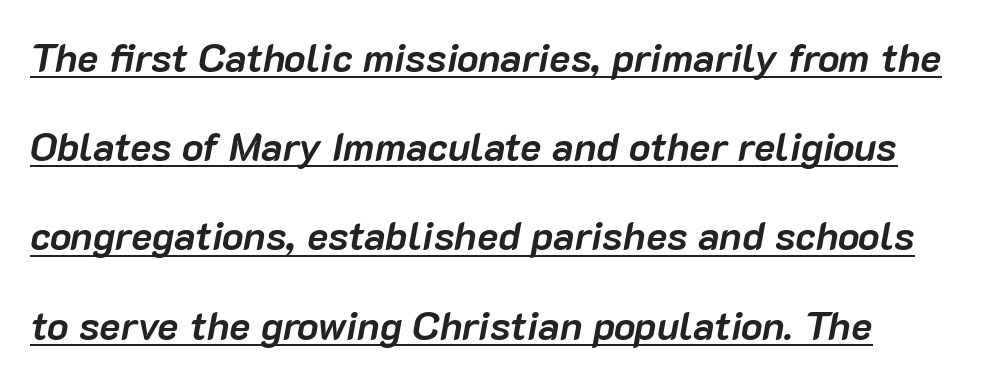
Q: Is the text bold? A: Yes.
Q: Is the text italic (slanted)? A: Yes, it leans right by about 10 degrees.
Q: Is the text underlined? A: Yes.
Q: Is the spacing between letters normal or unusually wide? A: Normal.
Q: Is the spacing between lines tight, normal or loose? A: Loose.
Q: Width (condensed, normal, or wide)? A: Normal.
Q: Stroke contrast? A: Low.
Q: x-height? A: Medium.
Q: Monospaced? A: No.
